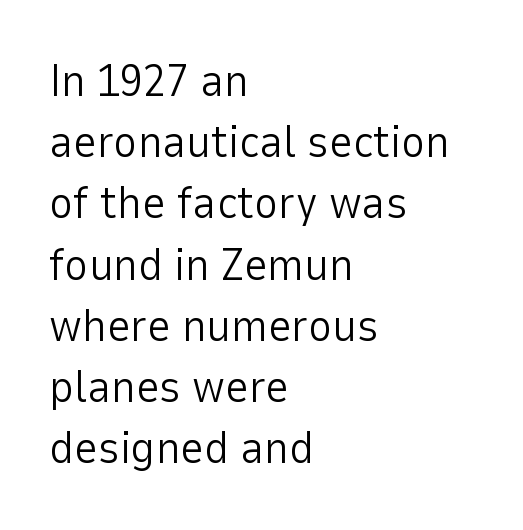
The type family on display is of the sans-serif kind. The weight tops out at a normal text grade. The strip under each line holds only bare page. Each new line begins a customary step beneath the previous one. These lines stack with their left ends in a neat column.
